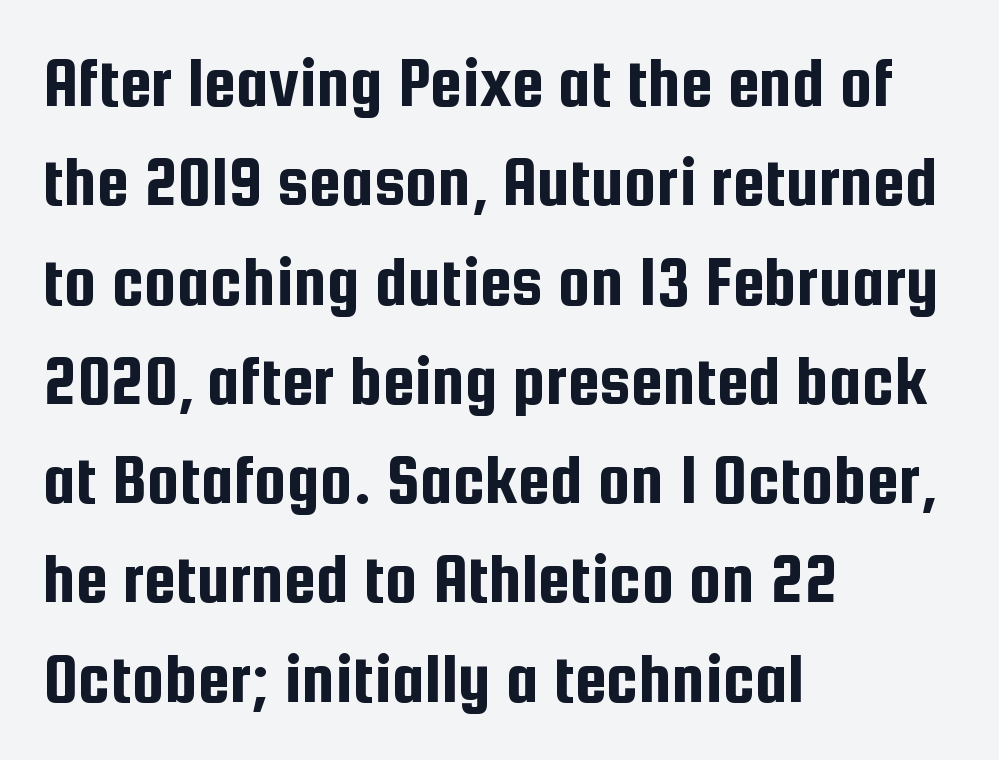
{"serif": "no", "italic": "no", "width": "condensed", "stroke_contrast": "low", "x_height": "medium", "monospaced": "no", "underline": "no", "align": "left", "line_spacing": "normal", "line_spacing_ratio": 1.36, "letter_spacing": "normal", "letter_spacing_em": 0.0, "glyph_px": 73}
